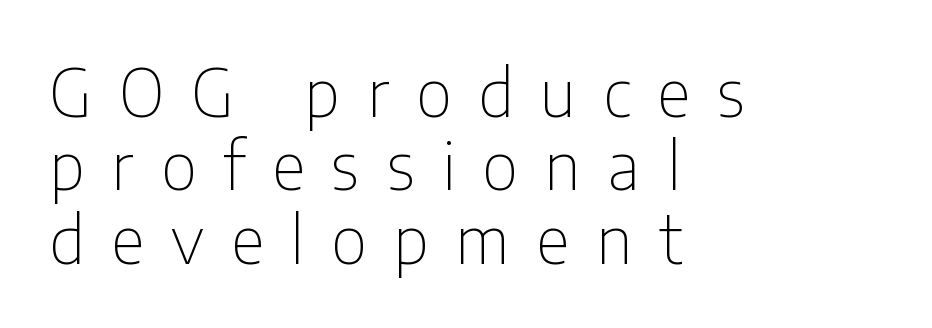
Compared with a centered layout, this one pins lines to the left instead. A bare baseline throughout the passage. Stem width sits at or under what a default text font uses. If you measured baseline to baseline, you'd find a short distance.
